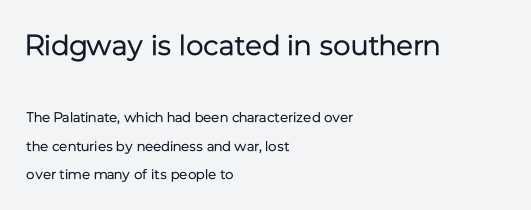
Leftover space on each line is placed entirely after the last word. Compared with typical body copy, the letter spacing here is the same. The font sits on the lighter half of the weight spectrum, regular included. Size hierarchy here favors the leading block over the trailing one. A roman cut, with each character standing at attention. Each letter keeps its own natural width here, so spacing adapts to shape.
